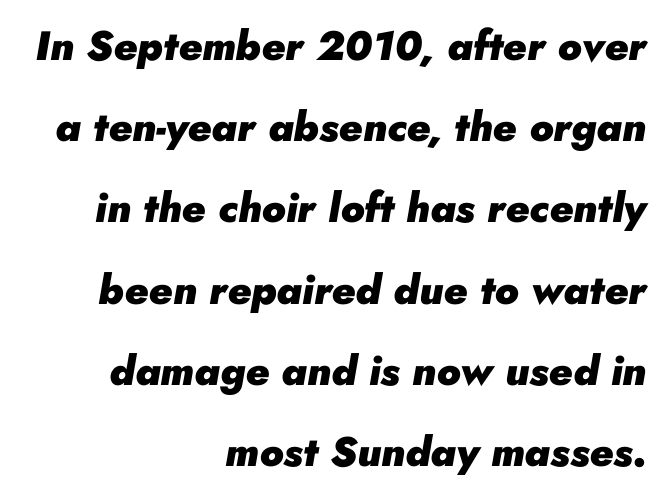
{"italic": "yes", "lean": "right", "slant_degrees": 10, "bold": "yes", "weight": "heavy", "width": "normal", "stroke_contrast": "low", "x_height": "small", "monospaced": "no", "underline": "no", "align": "right", "line_spacing": "loose", "line_spacing_ratio": 1.98, "letter_spacing": "normal", "letter_spacing_em": 0.0, "glyph_px": 41}
